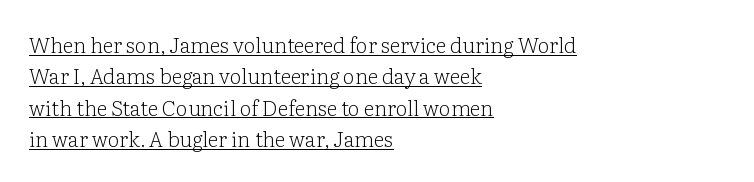
The image shows 21 px text type, upright; set left-aligned, normal line spacing (1.49x), normal letter spacing, underlined.
